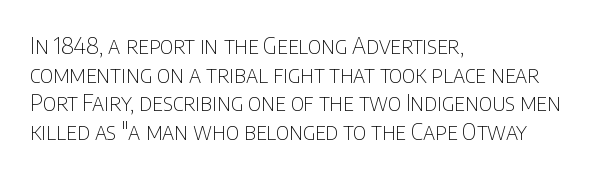
The image shows 23 px text type, upright; set left-aligned, normal line spacing (1.25x), normal letter spacing, not underlined.
